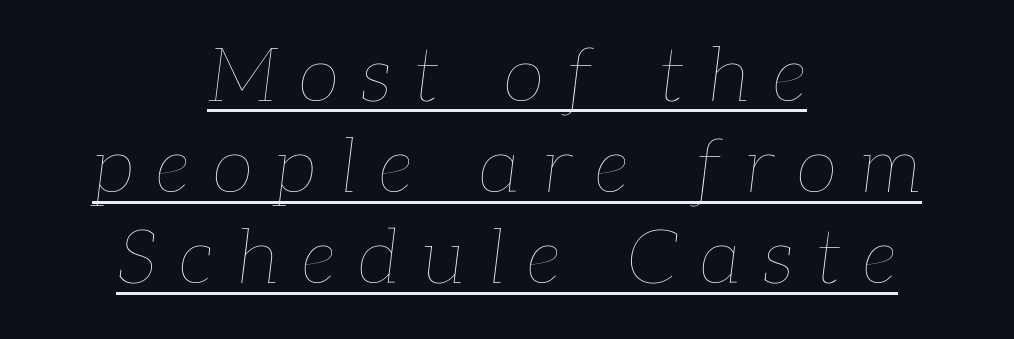
Q: Is the text bold? A: No.
Q: Is the text italic (slanted)? A: Yes, it leans right by about 7 degrees.
Q: Is the text underlined? A: Yes.
Q: How is the paragraph aligned? A: Centered.
Q: Is the spacing between letters normal or unusually wide? A: Unusually wide.
Q: Width (condensed, normal, or wide)? A: Normal.
Q: Stroke contrast? A: Low.
Q: x-height? A: Medium.
Q: Monospaced? A: No.
